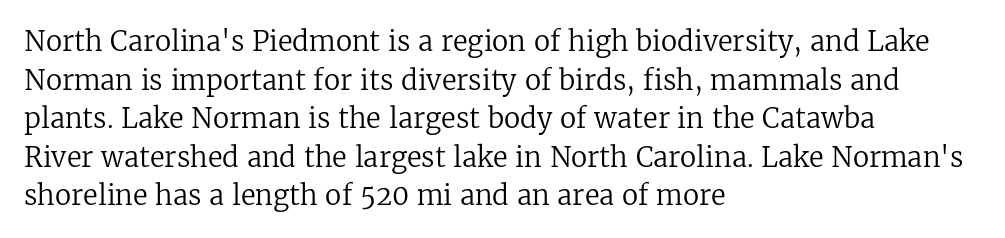
Q: Is the text bold? A: No.
Q: Is the text italic (slanted)? A: No, it is upright.
Q: Is the text underlined? A: No.
Q: How is the paragraph aligned? A: Left-aligned.
Q: Is the spacing between letters normal or unusually wide? A: Normal.
Q: Is the spacing between lines tight, normal or loose? A: Normal.
